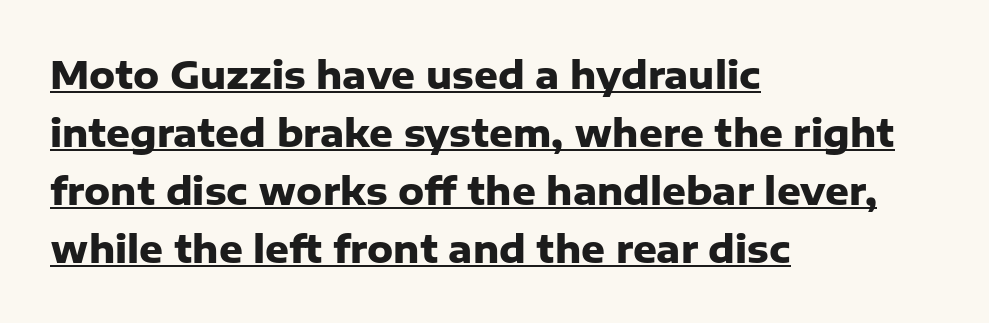
Q: Is the text bold? A: Yes.
Q: Is the text italic (slanted)? A: No, it is upright.
Q: Is the typeface a serif or a sans-serif typeface? A: Sans-serif.
Q: Is the text underlined? A: Yes.
Q: How is the paragraph aligned? A: Left-aligned.
Q: Is the spacing between letters normal or unusually wide? A: Normal.
Q: Is the spacing between lines tight, normal or loose? A: Normal.
Q: Width (condensed, normal, or wide)? A: Normal.
Q: Stroke contrast? A: Low.
Q: x-height? A: Medium.
Q: Monospaced? A: No.
